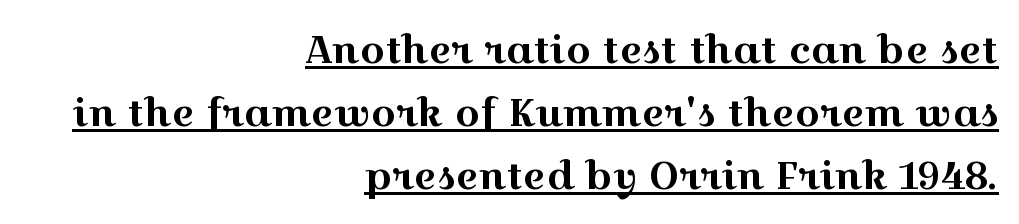
Q: Is the text italic (slanted)? A: No, it is upright.
Q: Is the typeface a serif or a sans-serif typeface? A: Serif.
Q: Is the text underlined? A: Yes.
Q: How is the paragraph aligned? A: Right-aligned.
Q: Is the spacing between letters normal or unusually wide? A: Normal.
Q: Is the spacing between lines tight, normal or loose? A: Normal.
Q: Width (condensed, normal, or wide)? A: Wide.
Q: x-height? A: Medium.
Q: Monospaced? A: No.
